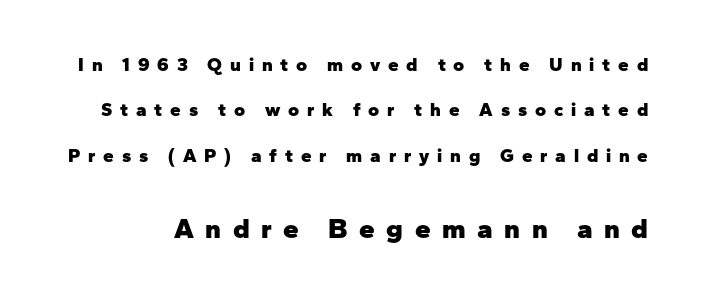
Q: Is the text bold? A: Yes.
Q: Is the text italic (slanted)? A: No, it is upright.
Q: Is the typeface a serif or a sans-serif typeface? A: Sans-serif.
Q: Is the text underlined? A: No.
Q: Is the spacing between letters normal or unusually wide? A: Unusually wide.
Q: Is the spacing between lines tight, normal or loose? A: Loose.
Q: Which block of text is set in a larger size, the first (top) or the second (bottom)? A: The second (bottom) one.
Q: Width (condensed, normal, or wide)? A: Normal.
Q: Stroke contrast? A: Low.
Q: x-height? A: Medium.
Q: Monospaced? A: No.
